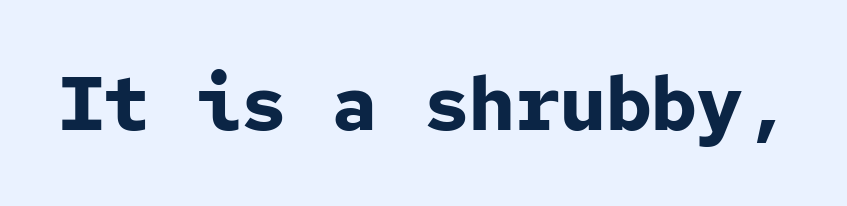
{"serif": "no", "italic": "no", "bold": "yes", "weight": "bold", "width": "normal", "stroke_contrast": "low", "x_height": "medium", "monospaced": "yes", "underline": "no", "letter_spacing": "normal", "letter_spacing_em": 0.0, "glyph_px": 76}
